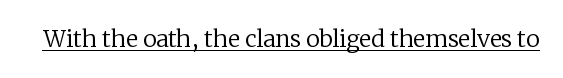
The image shows 23 px text type, upright; set normal letter spacing, underlined.
